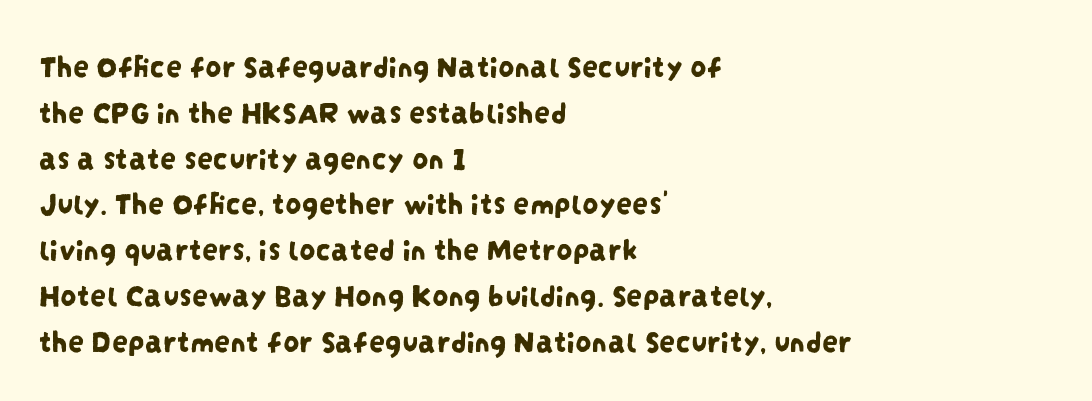
The image shows 32 px condensed sans-serif type; set left-aligned, normal line spacing (1.43x), normal letter spacing, not underlined; low stroke contrast and a large x-height.
